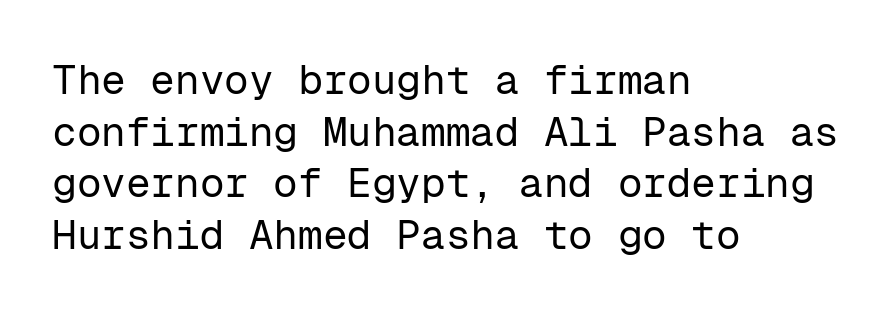
The image shows 41 px regular-weight sans-serif type, upright, monospaced; set left-aligned, normal line spacing (1.26x), normal letter spacing, not underlined; low stroke contrast and a medium x-height.
